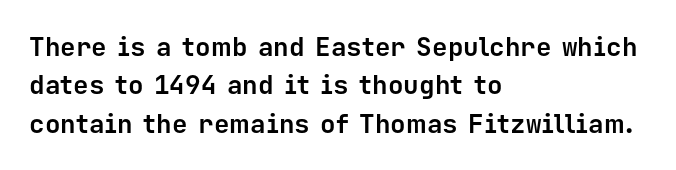
{"italic": "no", "bold": "yes", "underline": "no", "align": "left", "line_spacing": "normal", "line_spacing_ratio": 1.48, "letter_spacing": "normal", "letter_spacing_em": 0.0, "glyph_px": 26}
